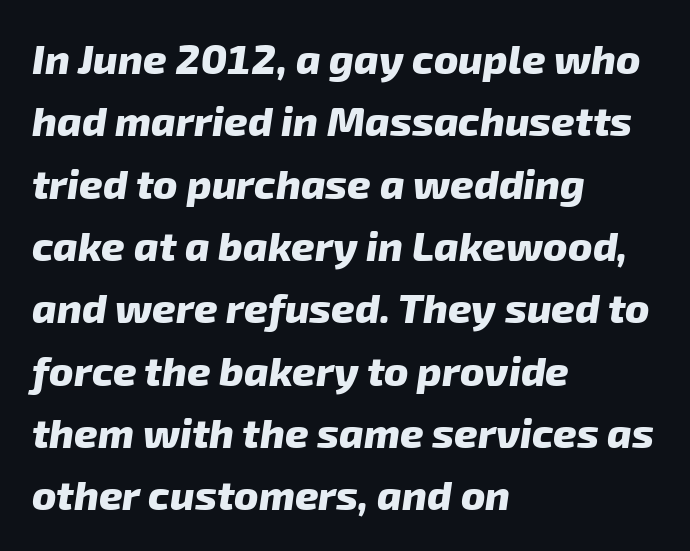
{"serif": "no", "bold": "yes", "weight": "heavy", "width": "normal", "stroke_contrast": "low", "x_height": "medium", "monospaced": "no", "underline": "no", "align": "left", "line_spacing": "normal", "line_spacing_ratio": 1.52, "letter_spacing": "normal", "letter_spacing_em": 0.0, "glyph_px": 41}
